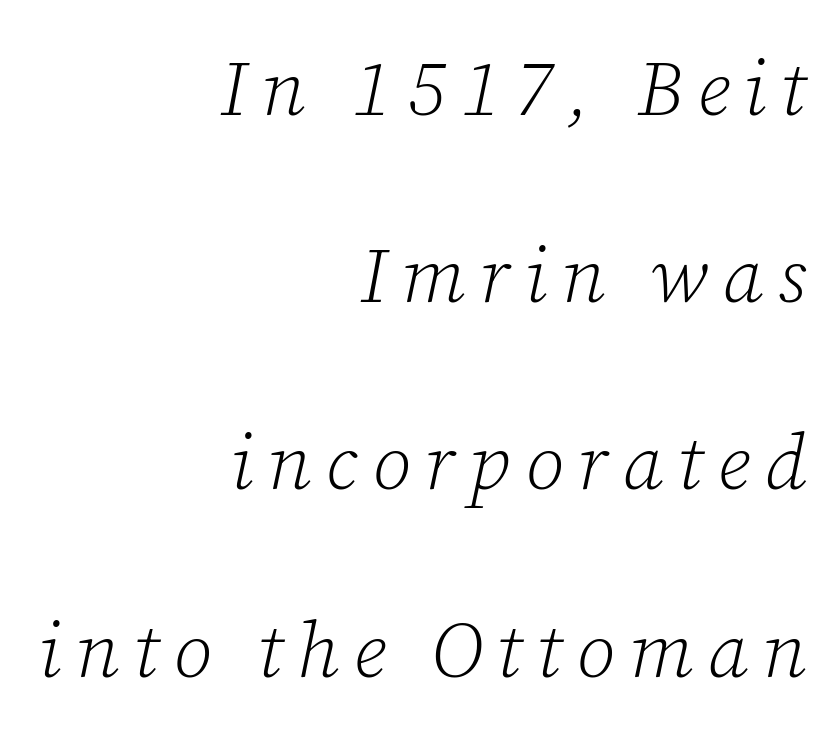
The image shows 78 px light serif type, italic (leaning right); set right-aligned, loose line spacing (2.4x), not underlined; low stroke contrast and a medium x-height.
